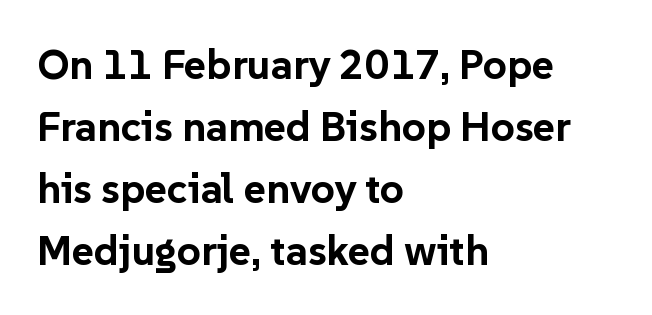
Q: Is the text bold? A: Yes.
Q: Is the text italic (slanted)? A: No, it is upright.
Q: Is the typeface a serif or a sans-serif typeface? A: Sans-serif.
Q: Is the text underlined? A: No.
Q: How is the paragraph aligned? A: Left-aligned.
Q: Is the spacing between letters normal or unusually wide? A: Normal.
Q: Is the spacing between lines tight, normal or loose? A: Normal.
Q: Width (condensed, normal, or wide)? A: Normal.
Q: Stroke contrast? A: Low.
Q: x-height? A: Medium.
Q: Monospaced? A: No.
